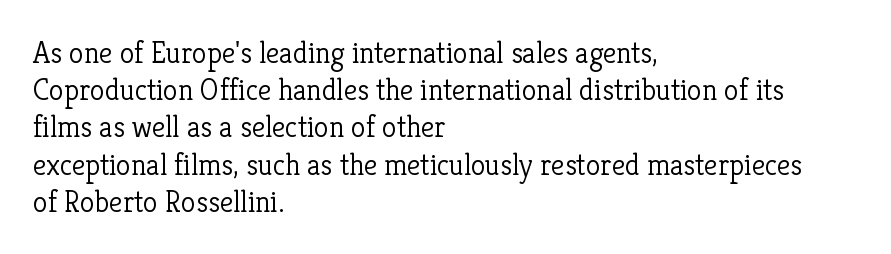
Q: Is the text bold? A: No.
Q: Is the text italic (slanted)? A: No, it is upright.
Q: Is the typeface a serif or a sans-serif typeface? A: Serif.
Q: Is the text underlined? A: No.
Q: How is the paragraph aligned? A: Left-aligned.
Q: Is the spacing between letters normal or unusually wide? A: Normal.
Q: Width (condensed, normal, or wide)? A: Normal.
Q: Stroke contrast? A: Low.
Q: x-height? A: Medium.
Q: Monospaced? A: No.
